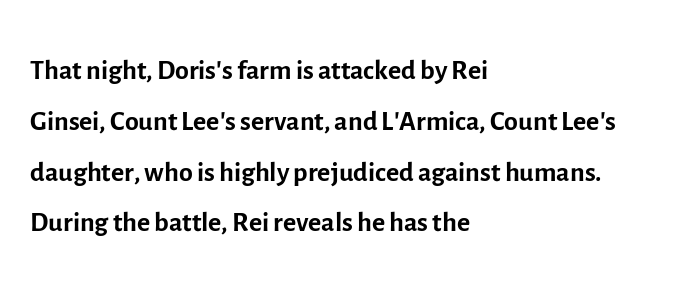
The image shows 40 px regular-weight sans-serif type, upright; set left-aligned, normal line spacing (1.27x), normal letter spacing, not underlined; a medium x-height.
